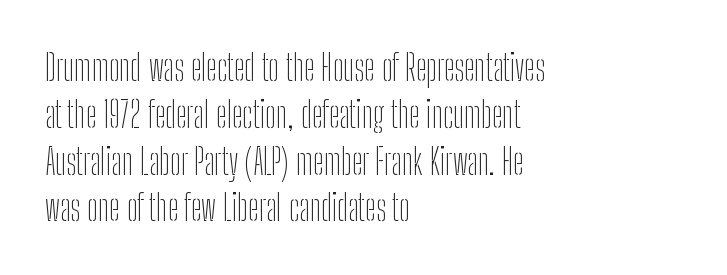
Q: Is the text bold? A: No.
Q: Is the text italic (slanted)? A: No, it is upright.
Q: Is the typeface a serif or a sans-serif typeface? A: Sans-serif.
Q: Is the text underlined? A: No.
Q: How is the paragraph aligned? A: Left-aligned.
Q: Is the spacing between letters normal or unusually wide? A: Normal.
Q: Is the spacing between lines tight, normal or loose? A: Normal.
Q: Width (condensed, normal, or wide)? A: Condensed.
Q: Stroke contrast? A: Low.
Q: x-height? A: Medium.
Q: Monospaced? A: No.
